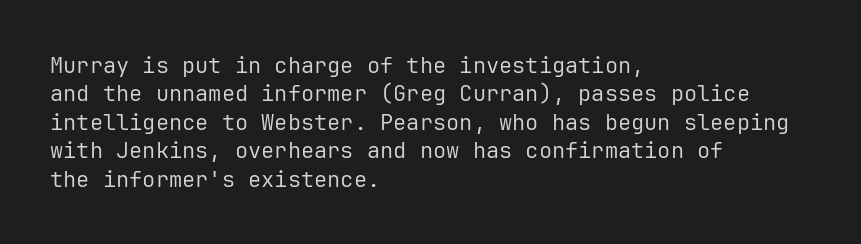
Q: Is the text bold? A: No.
Q: Is the text italic (slanted)? A: No, it is upright.
Q: Is the text underlined? A: No.
Q: How is the paragraph aligned? A: Left-aligned.
Q: Is the spacing between letters normal or unusually wide? A: Normal.
Q: Is the spacing between lines tight, normal or loose? A: Normal.
